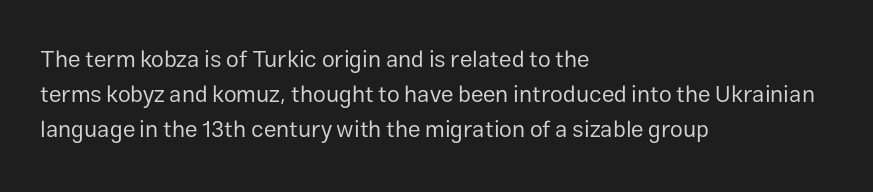
A typesetter would call this leading conventional body-copy spacing. Casual observation: everything's shoved over to the left. Counters stay open thanks to moderate or lighter strokes. The lettering stays uniformly vertical, giving the passage a roman look. No extra tracking has been applied to these lines. The gap between lines stays unmarked.
